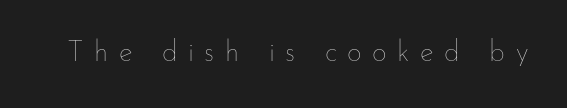
{"italic": "no", "bold": "no", "weight": "thin", "width": "normal", "stroke_contrast": "low", "x_height": "small", "monospaced": "no", "underline": "no", "letter_spacing": "wide", "letter_spacing_em": 0.36, "glyph_px": 29}
